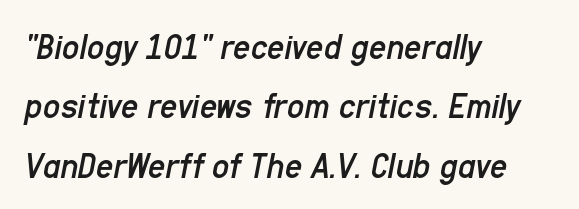
{"italic": "yes", "lean": "right", "slant_degrees": 11, "bold": "no", "weight": "regular", "width": "condensed", "stroke_contrast": "low", "x_height": "medium", "monospaced": "no", "underline": "no", "align": "left", "line_spacing": "normal", "line_spacing_ratio": 1.56, "letter_spacing": "normal", "letter_spacing_em": 0.0, "glyph_px": 38}
